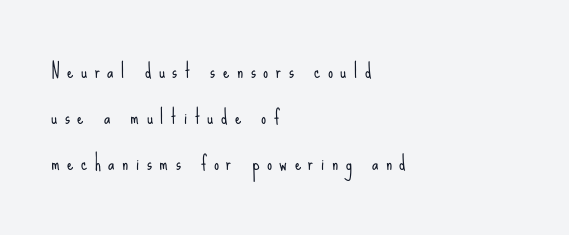
The typography opts for an upright posture over an oblique one. The paragraph has a hard left edge and a soft right edge. Reading down the column, the eye jumps a long way to each next line. Tracking here is generous; glyphs stand well apart from one another. The string is rendered with underlining switched off. A light-to-regular cut is what we see here.
